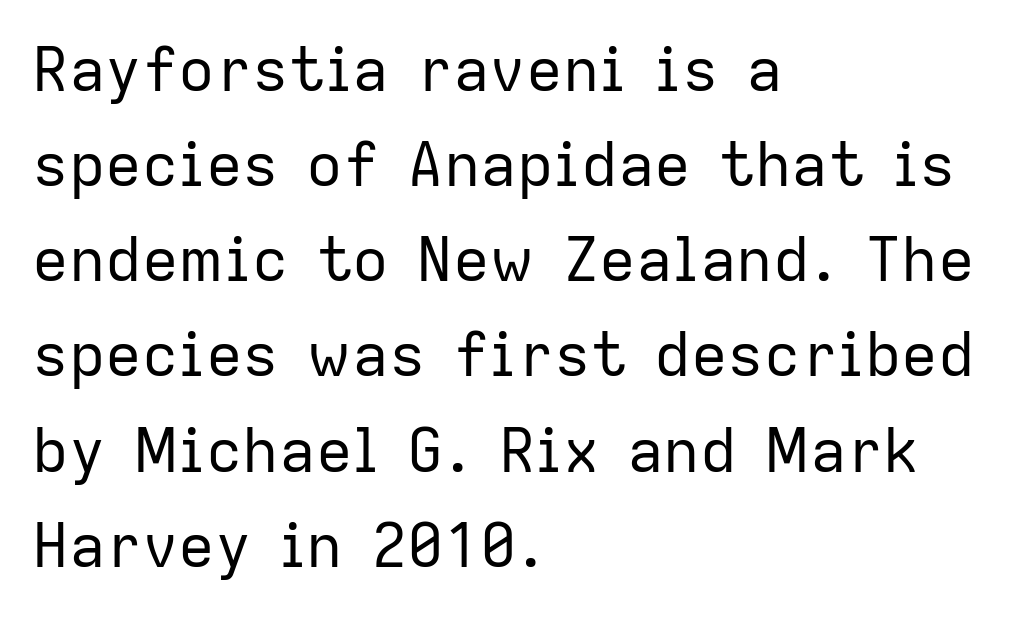
The image shows 61 px regular-weight sans-serif type, upright; set left-aligned, normal line spacing (1.56x), normal letter spacing, not underlined; low stroke contrast and a medium x-height.
